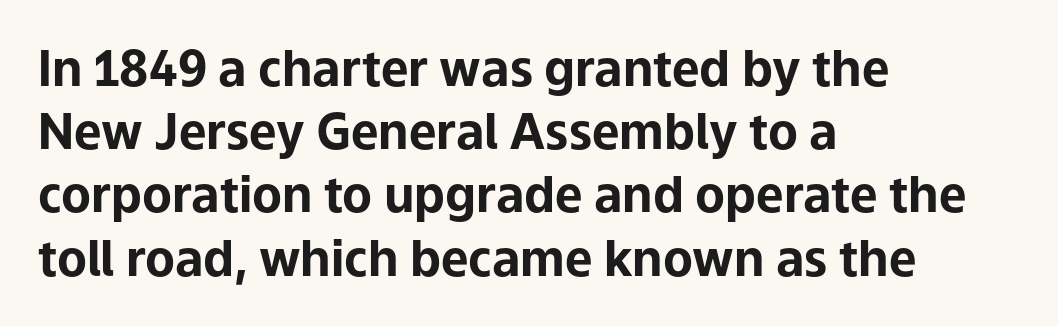
Q: Is the text bold? A: Yes.
Q: Is the text italic (slanted)? A: No, it is upright.
Q: Is the typeface a serif or a sans-serif typeface? A: Sans-serif.
Q: Is the text underlined? A: No.
Q: How is the paragraph aligned? A: Left-aligned.
Q: Is the spacing between letters normal or unusually wide? A: Normal.
Q: Is the spacing between lines tight, normal or loose? A: Normal.
Q: Width (condensed, normal, or wide)? A: Normal.
Q: Stroke contrast? A: Low.
Q: x-height? A: Medium.
Q: Monospaced? A: No.
